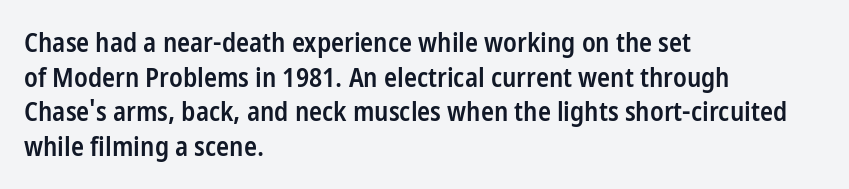
Set as a demibold, roughly 600 on the weight scale. The rendering anchors every line to the left-hand side. Tracking here is standard; glyphs follow each other at the usual distance. In terms of posture, this sample is upright. Each row of text sits above clean, open space.
